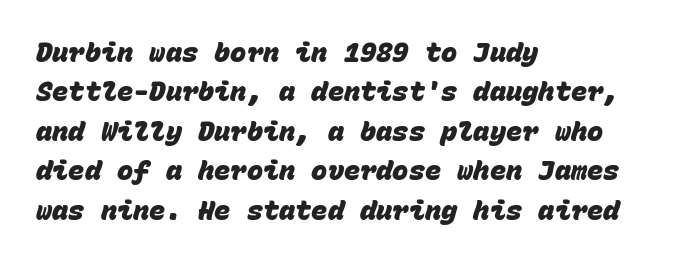
{"bold": "yes", "underline": "no", "align": "left", "line_spacing": "normal", "line_spacing_ratio": 1.46, "letter_spacing": "normal", "letter_spacing_em": 0.0, "glyph_px": 27}
